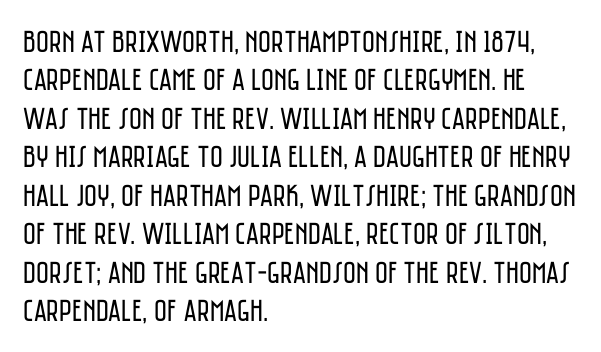
Q: Is the text bold? A: No.
Q: Is the text italic (slanted)? A: No, it is upright.
Q: Is the typeface a serif or a sans-serif typeface? A: Sans-serif.
Q: Is the text underlined? A: No.
Q: How is the paragraph aligned? A: Left-aligned.
Q: Is the spacing between letters normal or unusually wide? A: Normal.
Q: Width (condensed, normal, or wide)? A: Condensed.
Q: Stroke contrast? A: Low.
Q: x-height? A: Large.
Q: Monospaced? A: No.
